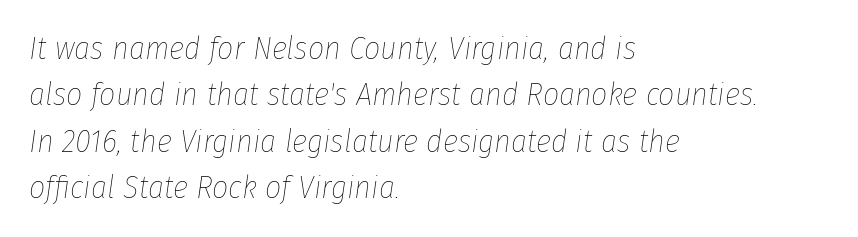
{"italic": "yes", "lean": "right", "slant_degrees": 8, "bold": "no", "weight": "thin", "width": "condensed", "stroke_contrast": "low", "x_height": "medium", "monospaced": "no", "underline": "no", "align": "left", "line_spacing": "normal", "line_spacing_ratio": 1.45, "letter_spacing": "normal", "letter_spacing_em": 0.0, "glyph_px": 32}
